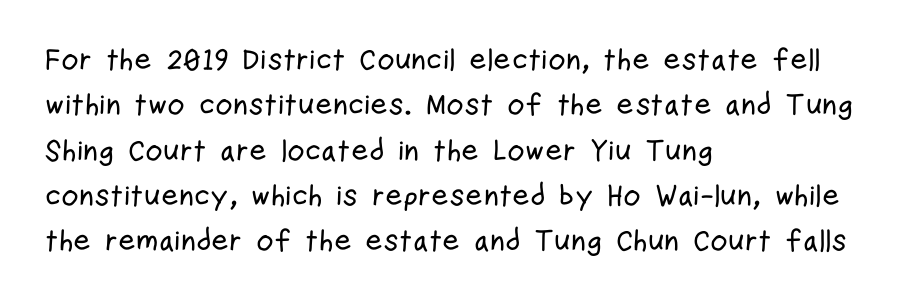
Type style note: lacks serifs. Does the leading feel generous? No, just average. The passage shown has conventional tracking throughout. Note the varied advance widths — an 'i' is clearly narrower than an 'm'. Posture: vertical. No word sits above an underline.
